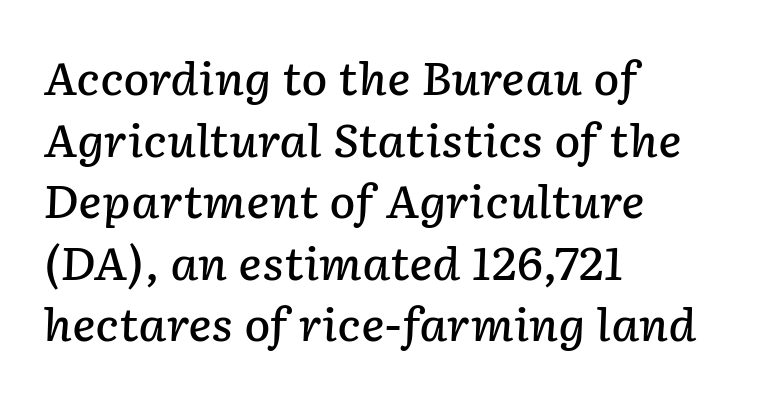
{"italic": "yes", "lean": "right", "slant_degrees": 2, "bold": "semi", "weight": "semibold", "width": "normal", "stroke_contrast": "low", "x_height": "medium", "monospaced": "no", "underline": "no", "align": "left", "line_spacing": "normal", "line_spacing_ratio": 1.4, "letter_spacing": "normal", "letter_spacing_em": 0.0, "glyph_px": 44}
